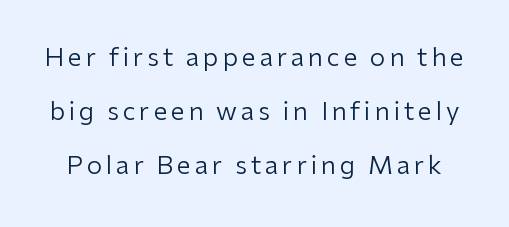
Q: Is the text bold? A: No.
Q: Is the text italic (slanted)? A: No, it is upright.
Q: Is the text underlined? A: No.
Q: Is the spacing between lines tight, normal or loose? A: Loose.
